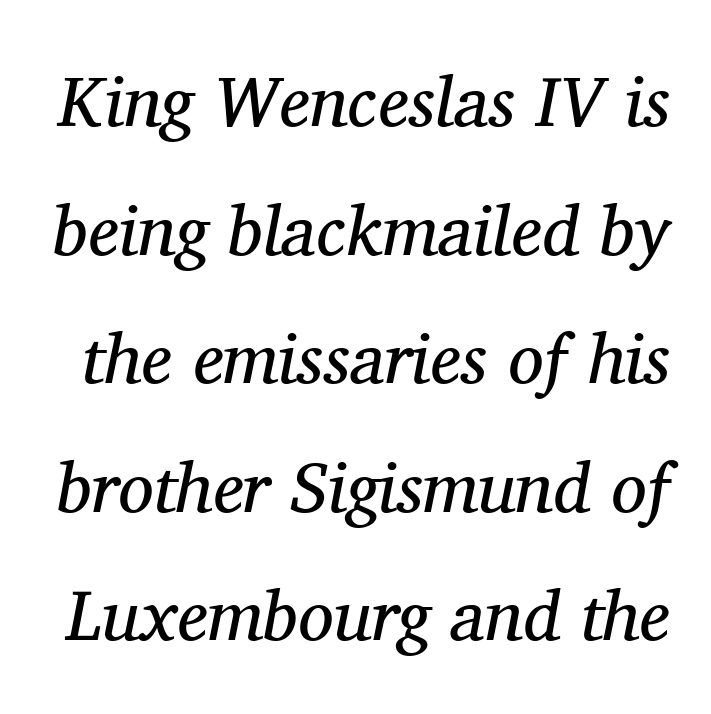
Q: Is the text bold? A: No.
Q: Is the text italic (slanted)? A: Yes, it leans right by about 11 degrees.
Q: Is the typeface a serif or a sans-serif typeface? A: Serif.
Q: Is the text underlined? A: No.
Q: Is the spacing between letters normal or unusually wide? A: Normal.
Q: Width (condensed, normal, or wide)? A: Normal.
Q: Stroke contrast? A: Medium.
Q: x-height? A: Medium.
Q: Monospaced? A: No.
